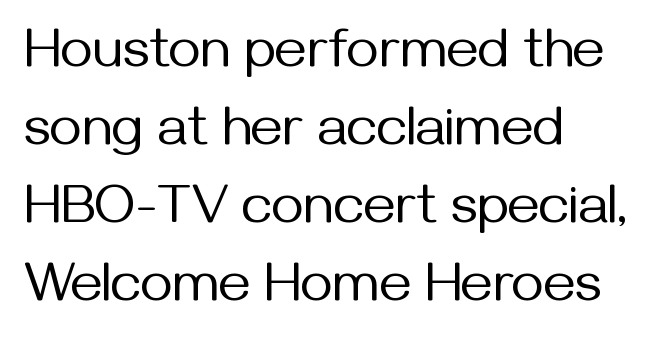
This sample uses plain, unmodified letter spacing. The strokes carry an ordinary text weight at most. Descenders hang freely into open space. The rows are spaced the way most documents space them.
